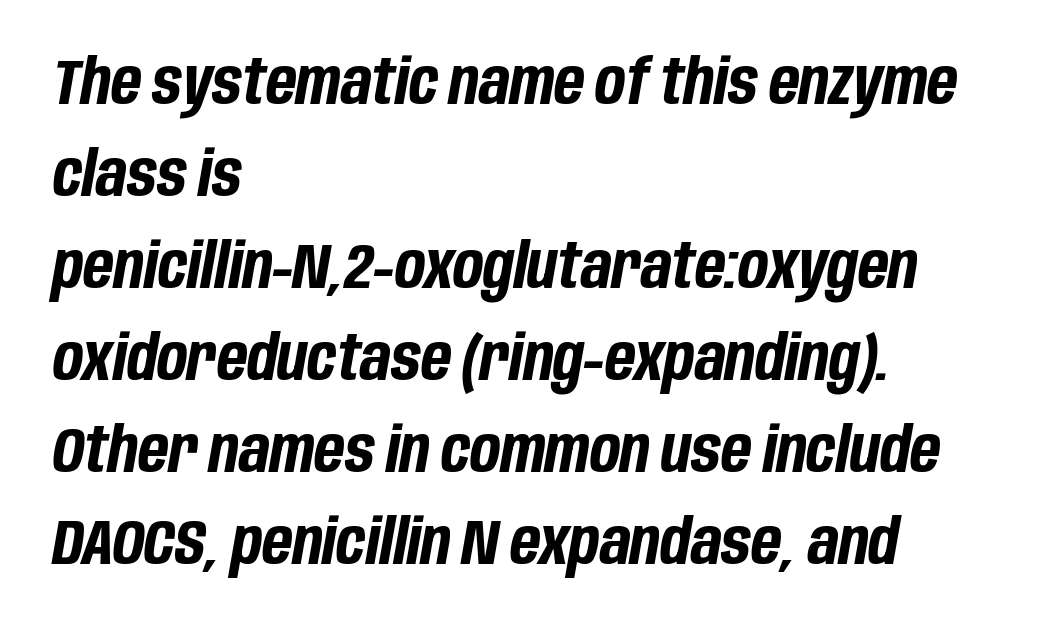
The image shows 63 px bold, condensed type, italic (leaning right); set left-aligned, normal line spacing (1.46x), normal letter spacing, not underlined; low stroke contrast and a large x-height.
